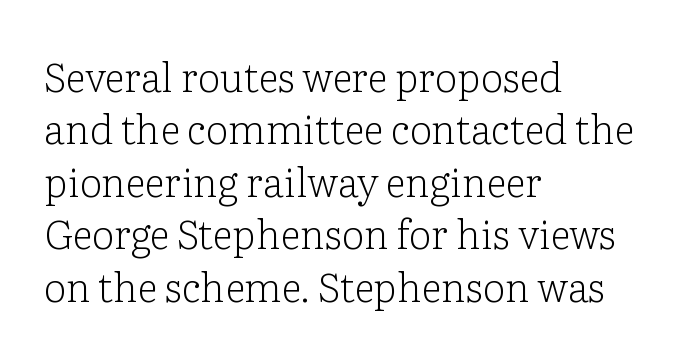
A clean baseline with only descenders dipping below it. The typeface chosen for these lines features serifs. The letterforms sit shoulder to shoulder at normal distance. The typesetting does not lean heavy: it is not bold.
